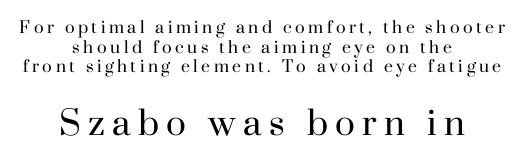
The image shows 33 px regular-weight serif type, upright; set centered, line spacing 1.22x, unusually wide letter spacing (+0.22 em), not underlined; the second (bottom) block is 2.06x larger; high stroke contrast and a small x-height.
